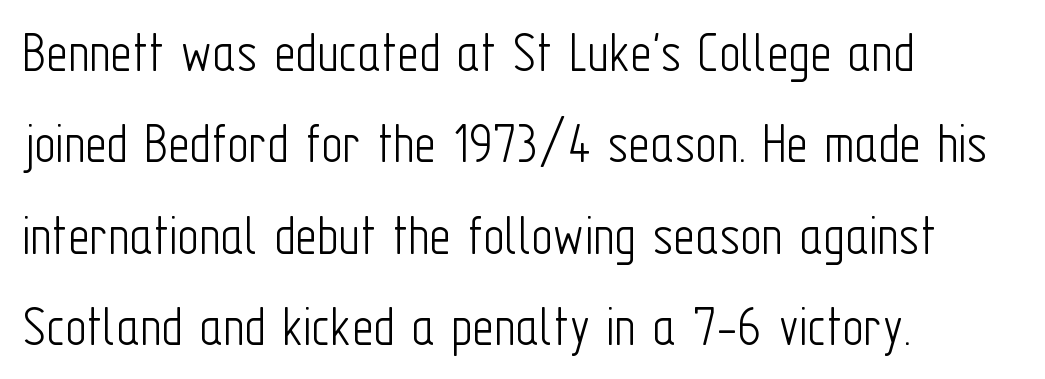
Q: Is the text bold? A: No.
Q: Is the text italic (slanted)? A: No, it is upright.
Q: Is the typeface a serif or a sans-serif typeface? A: Sans-serif.
Q: Is the text underlined? A: No.
Q: How is the paragraph aligned? A: Left-aligned.
Q: Is the spacing between letters normal or unusually wide? A: Normal.
Q: Is the spacing between lines tight, normal or loose? A: Normal.
Q: Width (condensed, normal, or wide)? A: Condensed.
Q: Stroke contrast? A: Low.
Q: x-height? A: Medium.
Q: Monospaced? A: No.
